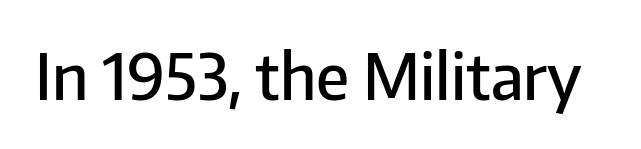
The image shows 63 px semibold sans-serif type, upright; set normal letter spacing, not underlined; low stroke contrast and a medium x-height.
